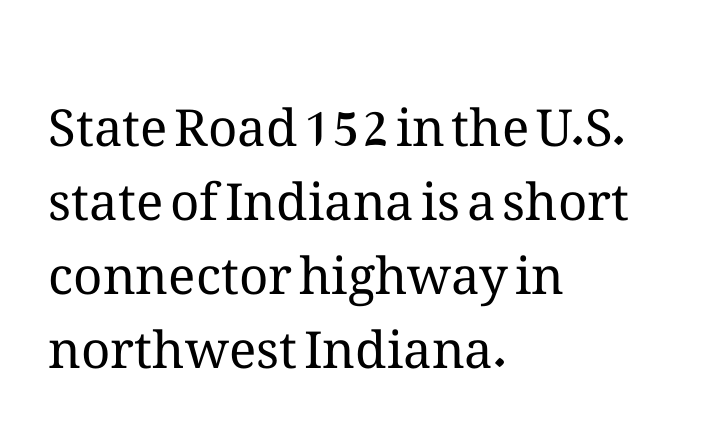
Q: Is the text bold? A: No.
Q: Is the text italic (slanted)? A: No, it is upright.
Q: Is the text underlined? A: No.
Q: How is the paragraph aligned? A: Left-aligned.
Q: Is the spacing between letters normal or unusually wide? A: Normal.
Q: Is the spacing between lines tight, normal or loose? A: Normal.
Q: Width (condensed, normal, or wide)? A: Normal.
Q: Stroke contrast? A: Medium.
Q: x-height? A: Medium.
Q: Monospaced? A: No.
